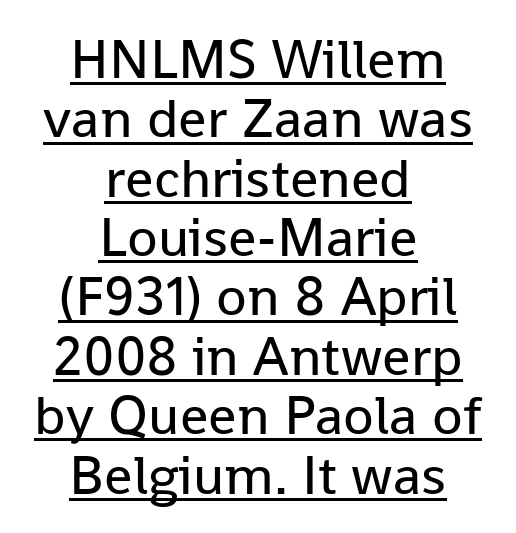
Casual observation: everything's sitting right in the middle. Looks like regular typesetting: each glyph gets only the width it needs. Regarding leading, the lines here are crowded together. This sample carries an underscore along the baseline area. The passage shown is typeset with a sans-serif family.
